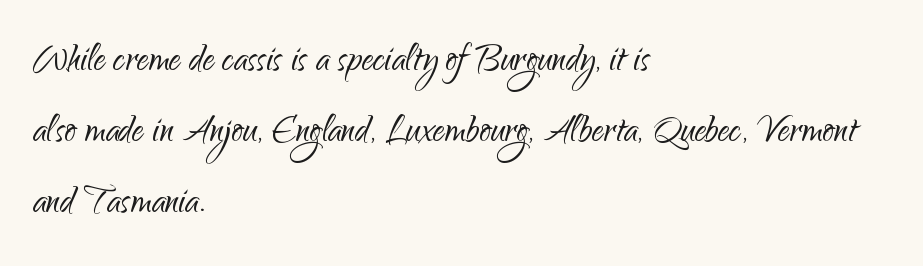
Q: Is the text bold? A: No.
Q: Is the text italic (slanted)? A: Yes.
Q: Is the typeface a serif or a sans-serif typeface? A: Sans-serif.
Q: Is the text underlined? A: No.
Q: How is the paragraph aligned? A: Left-aligned.
Q: Is the spacing between letters normal or unusually wide? A: Normal.
Q: Is the spacing between lines tight, normal or loose? A: Normal.
Q: Width (condensed, normal, or wide)? A: Normal.
Q: Stroke contrast? A: Low.
Q: x-height? A: Small.
Q: Monospaced? A: No.
